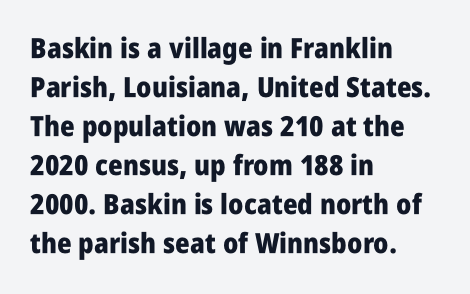
{"serif": "no", "italic": "no", "bold": "yes", "weight": "heavy", "width": "condensed", "stroke_contrast": "low", "x_height": "large", "monospaced": "no", "underline": "no", "align": "left", "line_spacing": "normal", "line_spacing_ratio": 1.39, "letter_spacing": "normal", "letter_spacing_em": 0.0, "glyph_px": 28}
